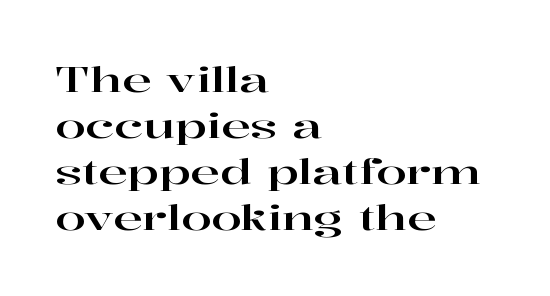
{"serif": "yes", "italic": "no", "width": "wide", "stroke_contrast": "high", "x_height": "medium", "monospaced": "no", "underline": "no", "align": "left", "line_spacing": "normal", "line_spacing_ratio": 1.31, "letter_spacing": "normal", "letter_spacing_em": 0.0, "glyph_px": 35}
